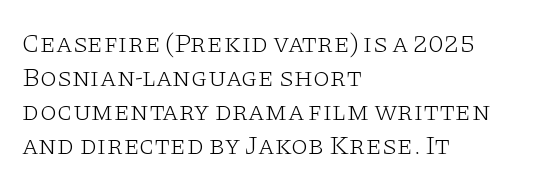
Vertically, the passage feels balanced, rows spaced as you'd expect. The strip under each line holds only bare page. Weight: in the light-to-regular range. Glyph-to-glyph distance matches everyday printed text.
